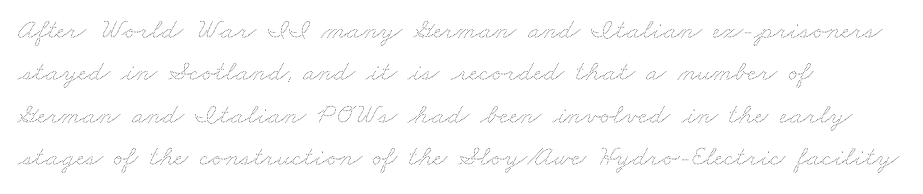
The rendering uses natural spacing where letterforms have individual widths. The strokes are not fattened; the text isn't bold. This rendering uses left alignment, leaving the right contour irregular. Type without underlining. This sample keeps an unexceptional amount of space between lines.
